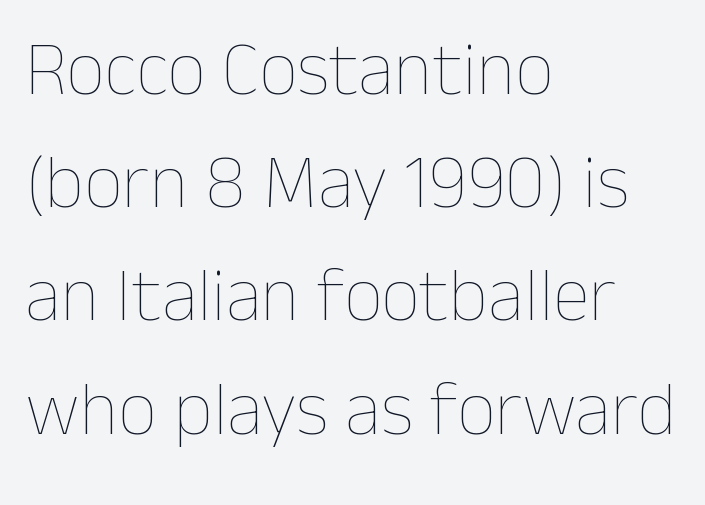
The image shows 76 px thin type, upright; set left-aligned, normal line spacing (1.49x), normal letter spacing, not underlined; low stroke contrast and a medium x-height.
